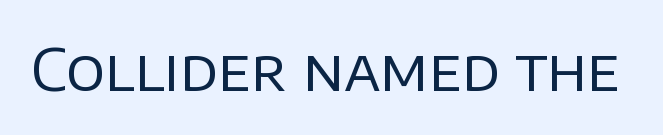
The image shows 58 px regular-weight sans-serif type, upright; set normal letter spacing, not underlined; low stroke contrast and a large x-height.
